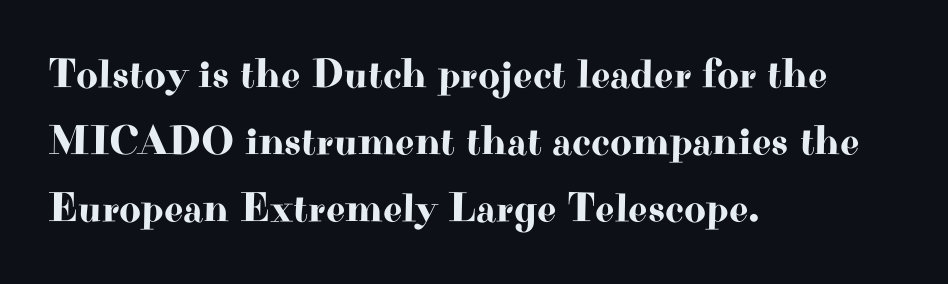
Q: Is the text italic (slanted)? A: No, it is upright.
Q: Is the typeface a serif or a sans-serif typeface? A: Serif.
Q: Is the text underlined? A: No.
Q: How is the paragraph aligned? A: Left-aligned.
Q: Is the spacing between letters normal or unusually wide? A: Normal.
Q: Is the spacing between lines tight, normal or loose? A: Normal.
Q: Width (condensed, normal, or wide)? A: Wide.
Q: Stroke contrast? A: High.
Q: x-height? A: Small.
Q: Monospaced? A: No.
